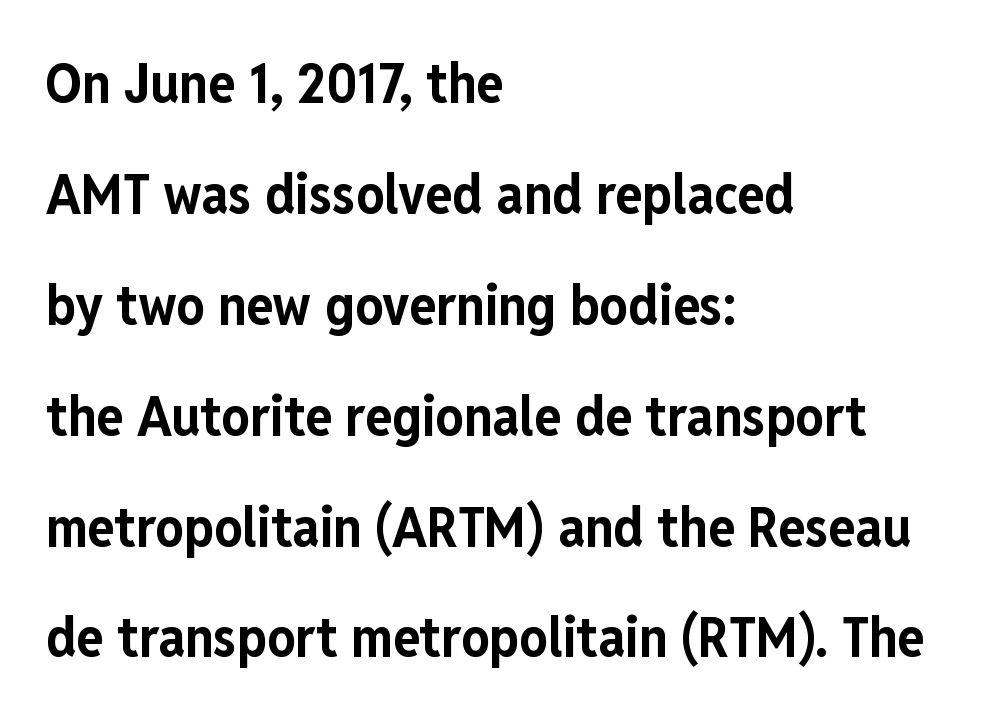
Q: Is the text bold? A: Yes.
Q: Is the text italic (slanted)? A: No, it is upright.
Q: Is the typeface a serif or a sans-serif typeface? A: Sans-serif.
Q: Is the text underlined? A: No.
Q: How is the paragraph aligned? A: Left-aligned.
Q: Is the spacing between letters normal or unusually wide? A: Normal.
Q: Is the spacing between lines tight, normal or loose? A: Loose.
Q: Width (condensed, normal, or wide)? A: Condensed.
Q: Stroke contrast? A: Low.
Q: x-height? A: Medium.
Q: Monospaced? A: No.
